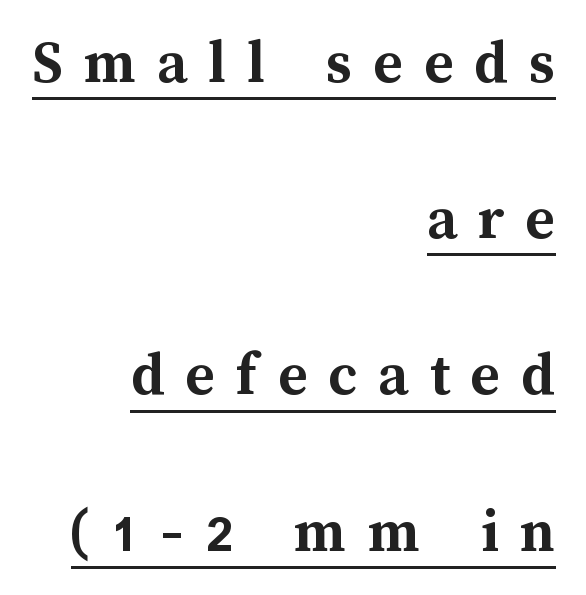
The image shows 63 px semibold type, upright; set right-aligned, loose line spacing (2.48x), unusually wide letter spacing (+0.33 em), underlined; medium stroke contrast and a medium x-height.
